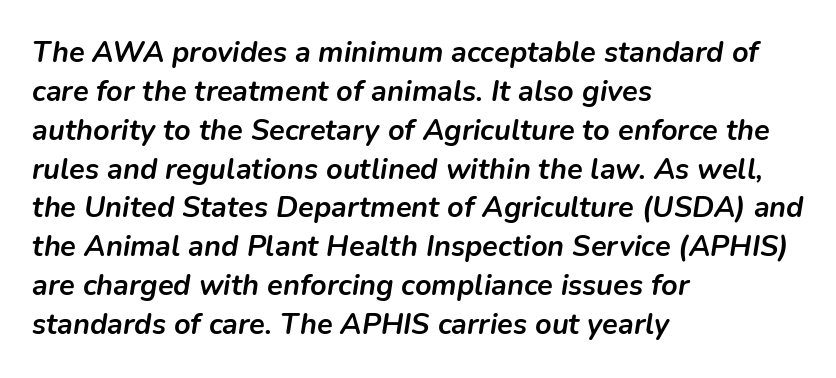
There's an unmistakable incline to the writing here. Between one letter and the next there's only the usual sliver of space. In terms of weight, the rendering is a true, heavy bold. Is the block centered? No — it sits flush against the left margin. The foot of each line stays bare and open. A normal amount of white space separates one row of letters from the next.
